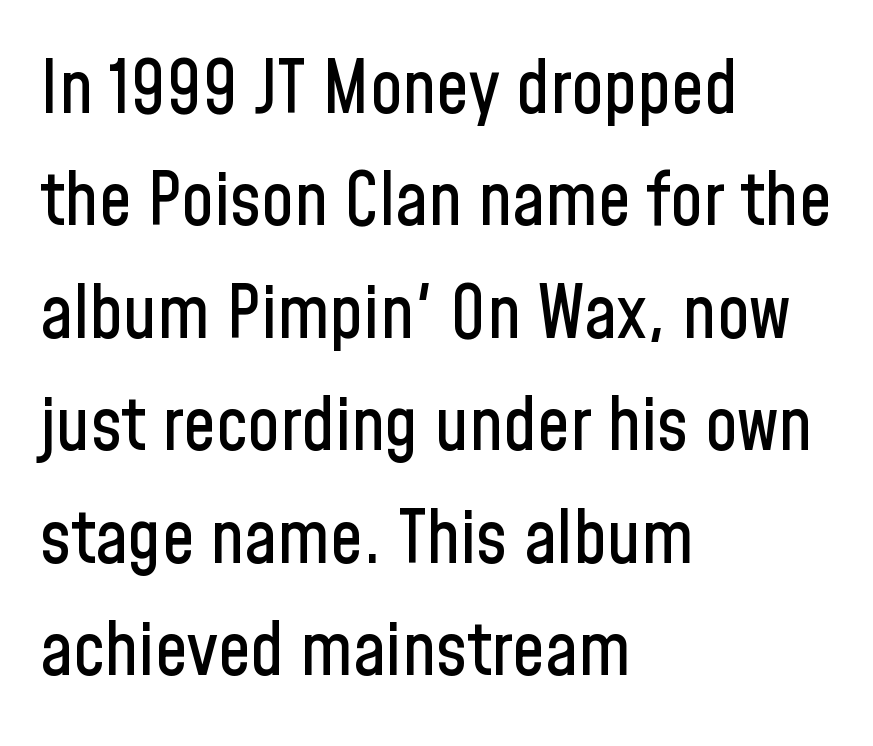
Q: Is the text italic (slanted)? A: No, it is upright.
Q: Is the typeface a serif or a sans-serif typeface? A: Sans-serif.
Q: Is the text underlined? A: No.
Q: How is the paragraph aligned? A: Left-aligned.
Q: Is the spacing between letters normal or unusually wide? A: Normal.
Q: Is the spacing between lines tight, normal or loose? A: Normal.
Q: Width (condensed, normal, or wide)? A: Condensed.
Q: Stroke contrast? A: Low.
Q: x-height? A: Medium.
Q: Monospaced? A: No.
